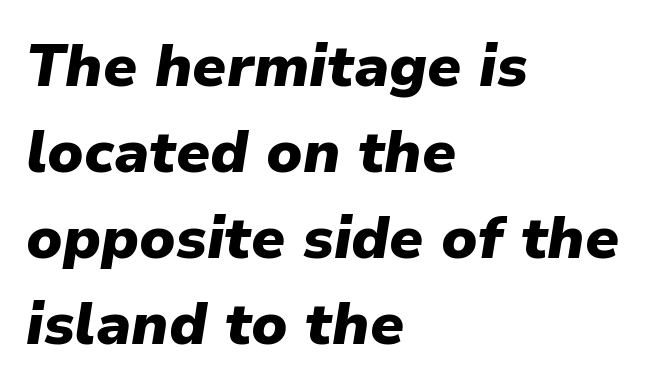
{"italic": "yes", "lean": "right", "slant_degrees": 9, "bold": "yes", "weight": "heavy", "width": "normal", "stroke_contrast": "low", "x_height": "medium", "monospaced": "no", "underline": "no", "align": "left", "line_spacing": "normal", "line_spacing_ratio": 1.46, "letter_spacing": "normal", "letter_spacing_em": 0.0, "glyph_px": 59}
